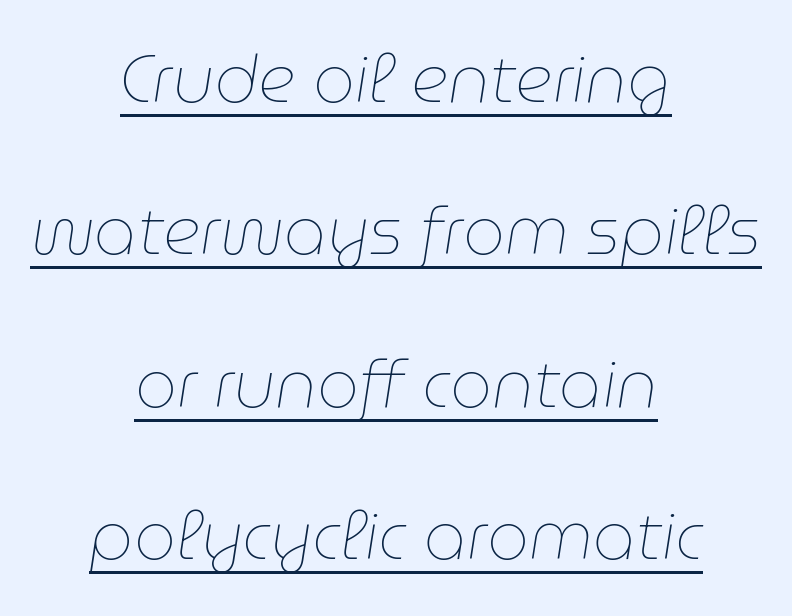
A typesetter would call this zero additional tracking. The rendering uses a large line-height, opening up the rows. Letters have the restrained weight of plain body copy at most. These lines stack symmetrically, like a column narrowing and widening about its center. The letters advance in unequal steps, a hallmark of proportional type. Like a heading marked for emphasis, these lines bear an underscore.
